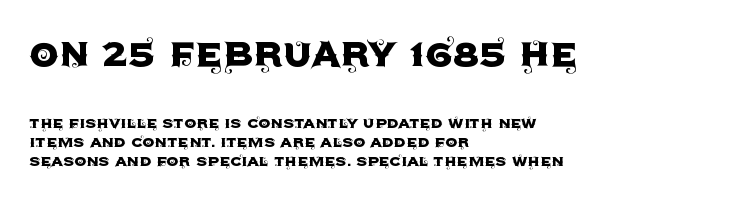
Does the type have serifs? No, each stem ends abruptly. If you squint, the top block still reads clearly — it's the larger of the two. Each new line begins almost immediately beneath the previous one. Think of a printed novel: that variable character pitch is what you see here. A student would call this left alignment; a typographer would say flush left, rag right.
